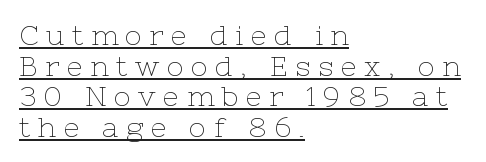
The image shows 28 px thin serif type, upright; set left-aligned, tight line spacing (1.09x), unusually wide letter spacing (+0.27 em), underlined; low stroke contrast and a medium x-height.
